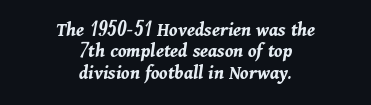
The image shows 20 px bold type, italic (leaning right); set centered, tight line spacing (1.07x), normal letter spacing, not underlined.
